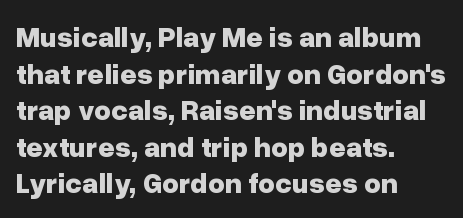
{"serif": "no", "italic": "no", "bold": "yes", "weight": "bold", "width": "normal", "stroke_contrast": "low", "x_height": "medium", "monospaced": "no", "underline": "no", "align": "left", "line_spacing": "normal", "line_spacing_ratio": 1.26, "letter_spacing": "normal", "letter_spacing_em": 0.0, "glyph_px": 29}
